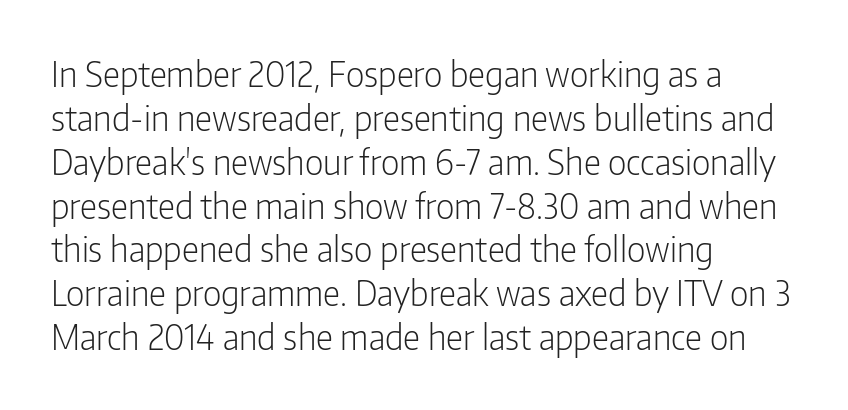
Posture: vertical. This sample is left-justified, so line endings fall wherever the words run out. The line texture is even and compact thanks to regular tracking. The type family on display is of the sans-serif kind. These lines are rendered in a variable-pitch font. Nothing heavy about these letters — not bold at all.
